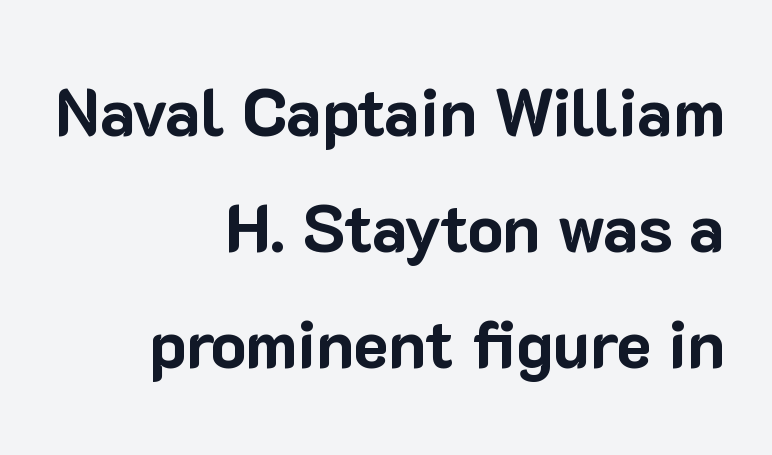
Q: Is the text bold? A: Yes.
Q: Is the text italic (slanted)? A: No, it is upright.
Q: Is the typeface a serif or a sans-serif typeface? A: Sans-serif.
Q: Is the text underlined? A: No.
Q: How is the paragraph aligned? A: Right-aligned.
Q: Is the spacing between letters normal or unusually wide? A: Normal.
Q: Width (condensed, normal, or wide)? A: Normal.
Q: Stroke contrast? A: Low.
Q: x-height? A: Medium.
Q: Monospaced? A: No.
